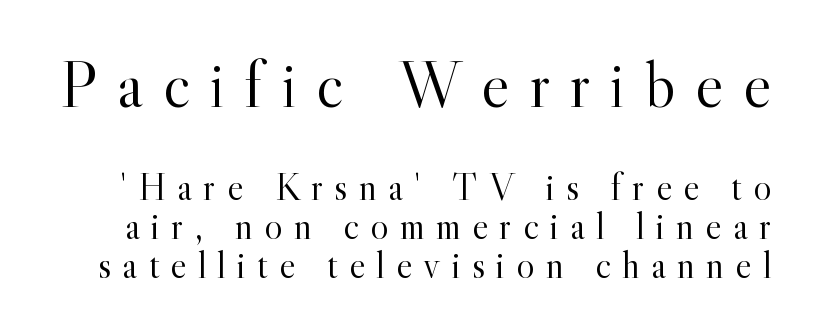
Q: Is the text bold? A: No.
Q: Is the text italic (slanted)? A: No, it is upright.
Q: Is the typeface a serif or a sans-serif typeface? A: Serif.
Q: Is the text underlined? A: No.
Q: Is the spacing between letters normal or unusually wide? A: Unusually wide.
Q: Is the spacing between lines tight, normal or loose? A: Tight.
Q: Which block of text is set in a larger size, the first (top) or the second (bottom)? A: The first (top) one.
Q: Width (condensed, normal, or wide)? A: Normal.
Q: x-height? A: Small.
Q: Monospaced? A: No.
